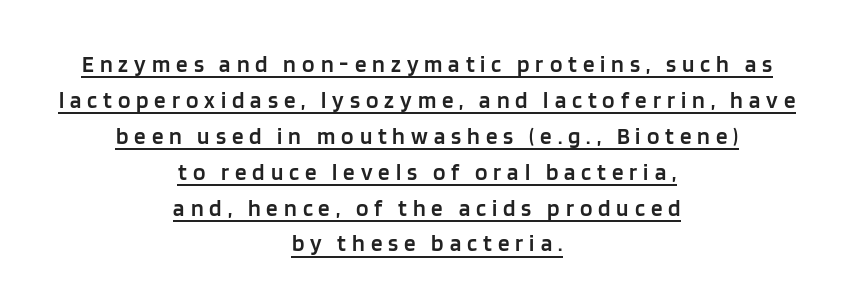
{"italic": "no", "bold": "semi", "underline": "yes", "align": "center", "line_spacing": "normal", "line_spacing_ratio": 1.56, "letter_spacing": "wide", "letter_spacing_em": 0.26, "glyph_px": 23}
